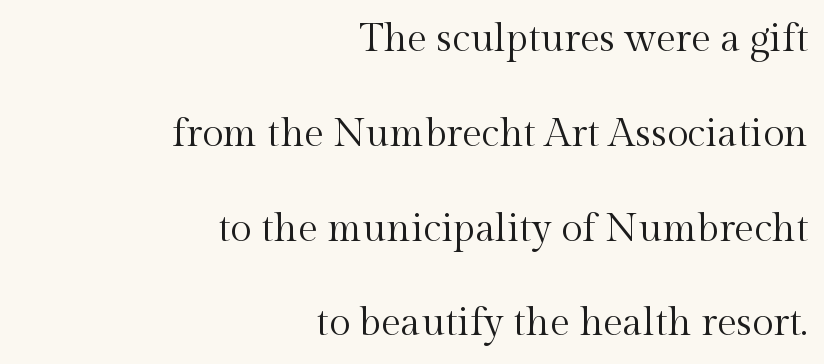
Just letters on the line, the space beneath them empty. Ascenders rise straight up at ninety degrees. These lines stack with their right ends in a neat column. A serif font was chosen for this passage. Leading: increased.
